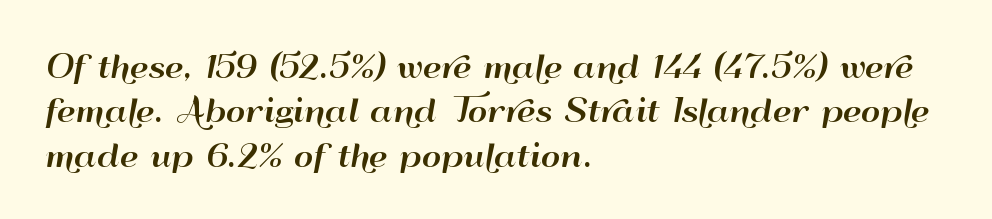
Q: Is the text italic (slanted)? A: Yes.
Q: Is the typeface a serif or a sans-serif typeface? A: Sans-serif.
Q: Is the text underlined? A: No.
Q: How is the paragraph aligned? A: Left-aligned.
Q: Is the spacing between letters normal or unusually wide? A: Normal.
Q: Is the spacing between lines tight, normal or loose? A: Normal.
Q: Width (condensed, normal, or wide)? A: Wide.
Q: Stroke contrast? A: High.
Q: x-height? A: Small.
Q: Monospaced? A: No.
